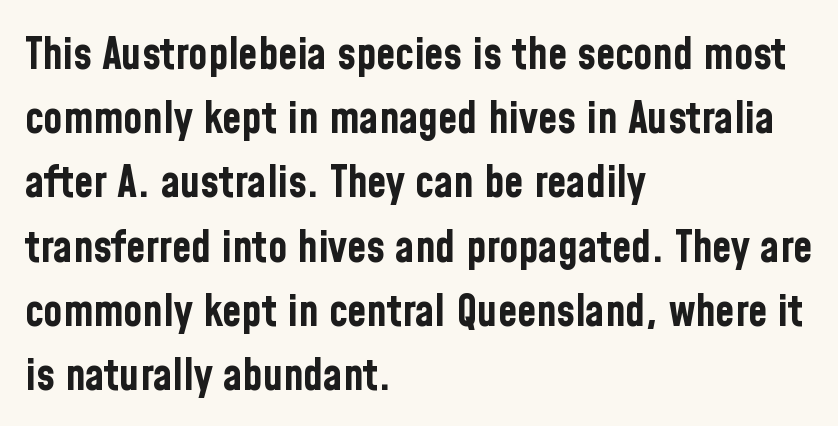
The image shows 44 px bold, condensed sans-serif type, upright; set left-aligned, normal line spacing (1.46x), normal letter spacing, not underlined; low stroke contrast and a medium x-height.
